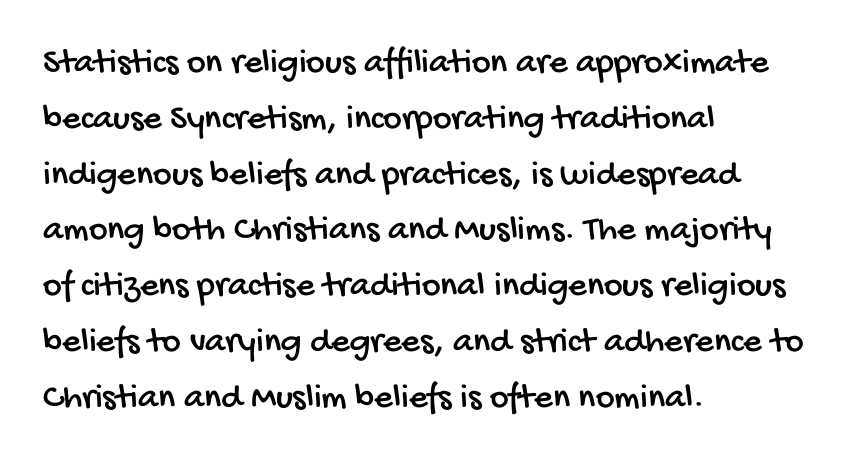
The image shows 36 px condensed sans-serif type; set left-aligned, normal line spacing (1.55x), normal letter spacing, not underlined; low stroke contrast and a large x-height.
